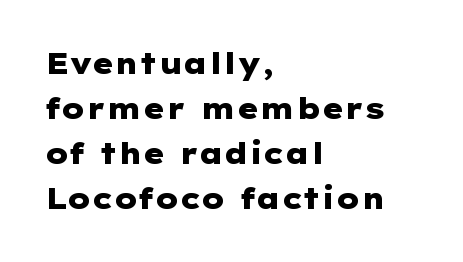
Q: Is the text bold? A: Yes.
Q: Is the text italic (slanted)? A: No, it is upright.
Q: Is the typeface a serif or a sans-serif typeface? A: Sans-serif.
Q: Is the text underlined? A: No.
Q: How is the paragraph aligned? A: Left-aligned.
Q: Is the spacing between letters normal or unusually wide? A: Normal.
Q: Is the spacing between lines tight, normal or loose? A: Normal.
Q: Width (condensed, normal, or wide)? A: Wide.
Q: Stroke contrast? A: Low.
Q: x-height? A: Medium.
